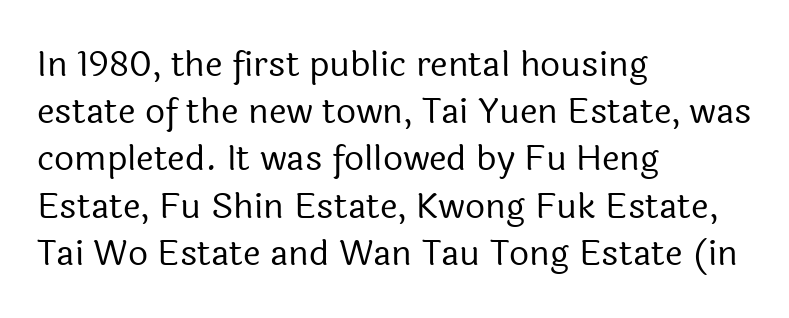
The image shows 35 px regular-weight sans-serif type, upright; set left-aligned, normal line spacing (1.35x), normal letter spacing, not underlined; a medium x-height.
